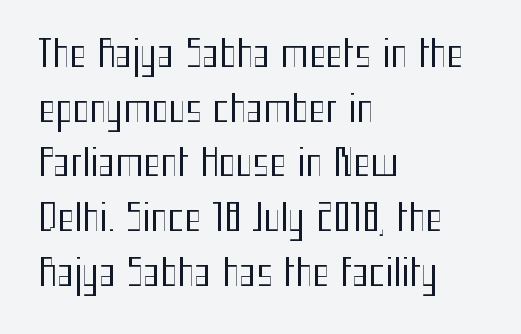
{"serif": "no", "italic": "no", "bold": "no", "weight": "regular", "width": "condensed", "stroke_contrast": "medium", "x_height": "medium", "monospaced": "no", "underline": "no", "align": "left", "line_spacing": "normal", "line_spacing_ratio": 1.52, "letter_spacing": "normal", "letter_spacing_em": 0.0, "glyph_px": 36}
